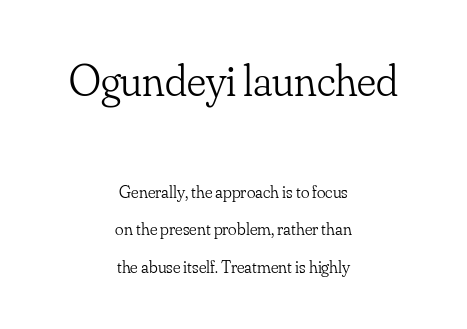
This reads as an unemphasized weight, regular at the heaviest. Airy leading. Scale decreases going downward across the two blocks. Old-style or modern, the face here clearly has serifs. Varying glyph widths throughout — classic text-font behaviour.
